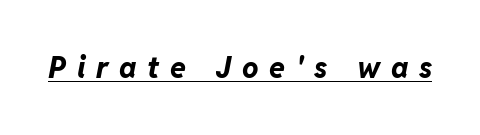
The image shows 29 px bold type, italic (leaning right); set unusually wide letter spacing (+0.37 em), underlined; low stroke contrast and a medium x-height.
